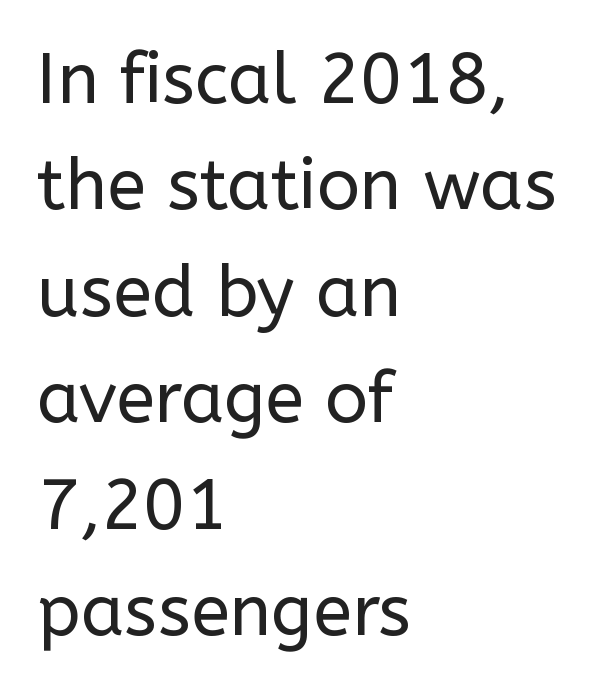
{"serif": "no", "italic": "no", "bold": "no", "weight": "regular", "width": "normal", "stroke_contrast": "low", "x_height": "medium", "monospaced": "no", "underline": "no", "align": "left", "line_spacing": "normal", "line_spacing_ratio": 1.5, "letter_spacing": "normal", "letter_spacing_em": 0.0, "glyph_px": 71}
